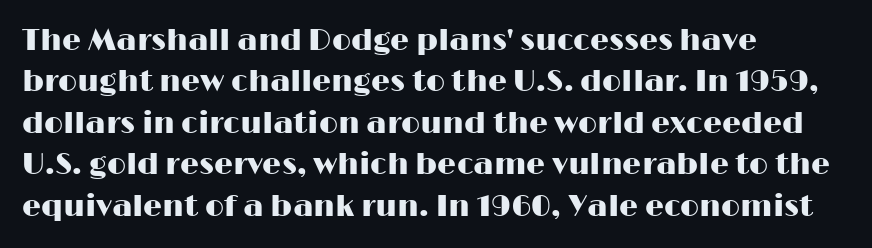
The characters display no serif detailing; their extremities are plain. Think of a printed novel: that variable character pitch is what you see here. The line texture is even and compact thanks to regular tracking. Does the lettering tilt? It doesn't — this is upright.
